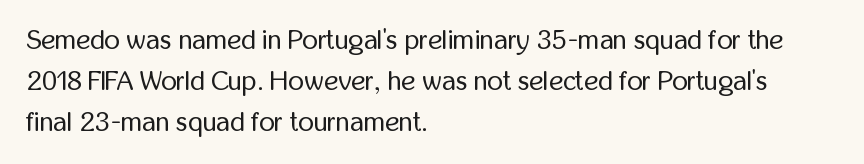
{"italic": "no", "bold": "no", "underline": "no", "align": "left", "line_spacing": "normal", "line_spacing_ratio": 1.52, "letter_spacing": "normal", "letter_spacing_em": 0.0, "glyph_px": 27}
